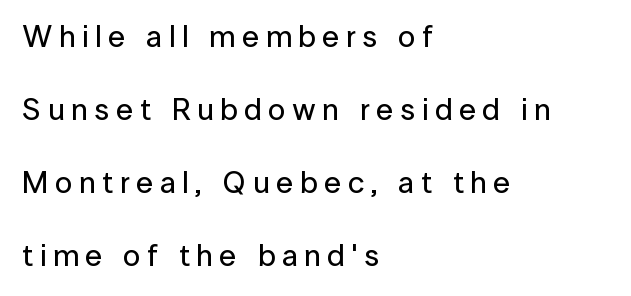
The area under the type is left untouched. A typesetter would call this leading open, well beyond the default. A student would call this left alignment; a typographer would say flush left, rag right. The gaps between neighbouring characters are conspicuously large.
